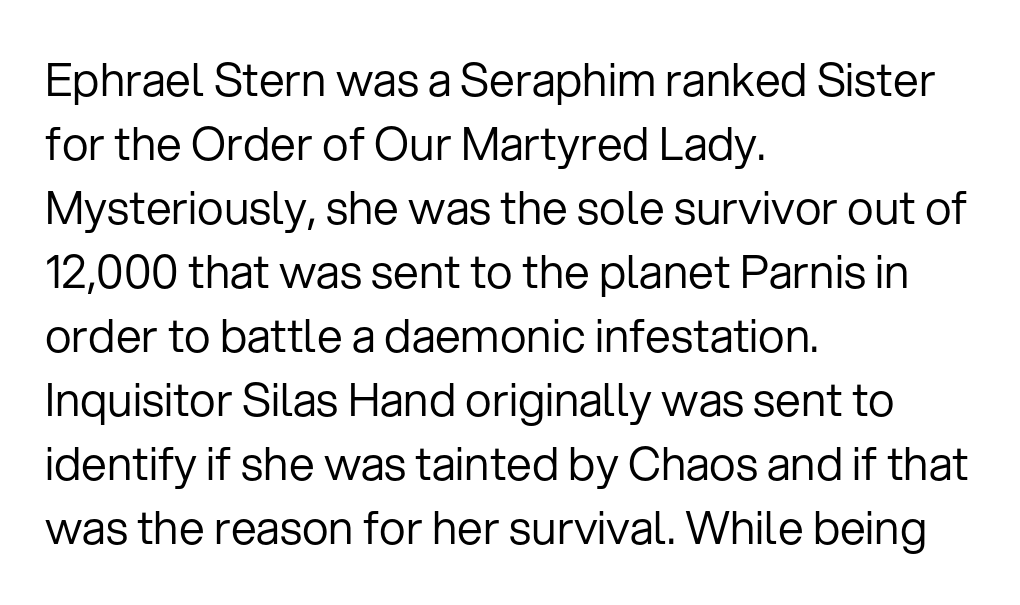
Q: Is the text bold? A: No.
Q: Is the text italic (slanted)? A: No, it is upright.
Q: Is the typeface a serif or a sans-serif typeface? A: Sans-serif.
Q: Is the text underlined? A: No.
Q: How is the paragraph aligned? A: Left-aligned.
Q: Is the spacing between letters normal or unusually wide? A: Normal.
Q: Is the spacing between lines tight, normal or loose? A: Normal.
Q: Width (condensed, normal, or wide)? A: Normal.
Q: Stroke contrast? A: Low.
Q: x-height? A: Medium.
Q: Monospaced? A: No.
